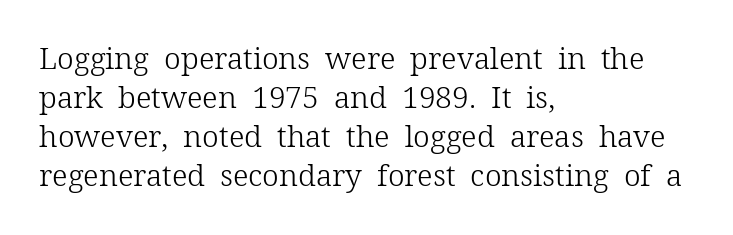
Is the type heavy? It reads as light-to-regular instead. This sample has the flowing, uneven cadence of proportional lettering. The face used here is seriffed, in the tradition of book romans. A classic flush-left, rag-right setting is used for this passage.
